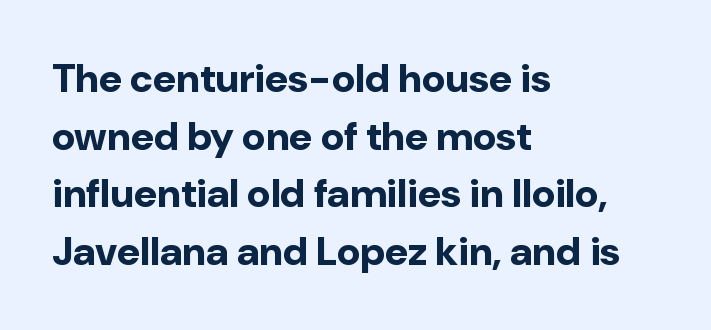
A typesetter would mark this as roman, not italic. Clear beneath every line of the passage. The rows are spaced the way most documents space them. Typeset ragged right — the left edge is the straight one. The line texture is even and compact thanks to regular tracking. Chunky letters — that's bold for sure.
